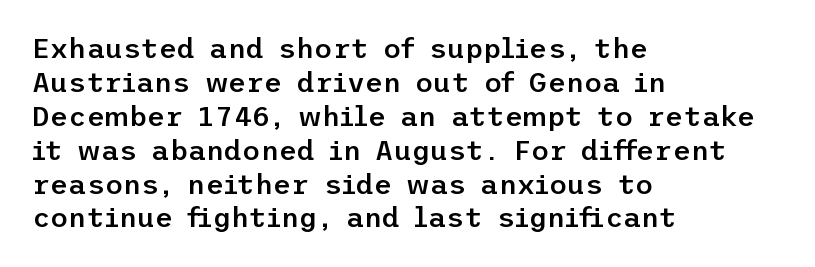
Q: Is the text bold? A: Semi-bold.
Q: Is the text italic (slanted)? A: No, it is upright.
Q: Is the typeface a serif or a sans-serif typeface? A: Sans-serif.
Q: Is the text underlined? A: No.
Q: How is the paragraph aligned? A: Left-aligned.
Q: Is the spacing between letters normal or unusually wide? A: Normal.
Q: Width (condensed, normal, or wide)? A: Normal.
Q: Stroke contrast? A: Low.
Q: x-height? A: Medium.
